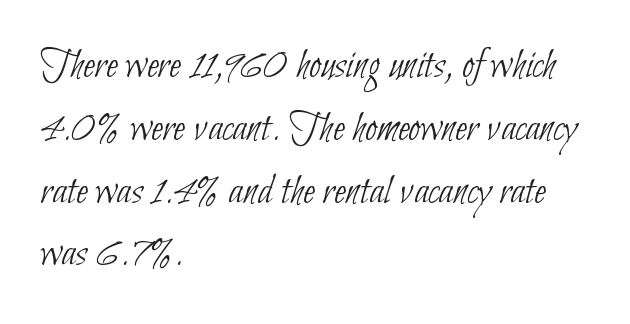
Q: Is the text bold? A: No.
Q: Is the typeface a serif or a sans-serif typeface? A: Sans-serif.
Q: Is the text underlined? A: No.
Q: How is the paragraph aligned? A: Left-aligned.
Q: Is the spacing between letters normal or unusually wide? A: Normal.
Q: Is the spacing between lines tight, normal or loose? A: Normal.
Q: Width (condensed, normal, or wide)? A: Condensed.
Q: Stroke contrast? A: Low.
Q: x-height? A: Small.
Q: Monospaced? A: No.
